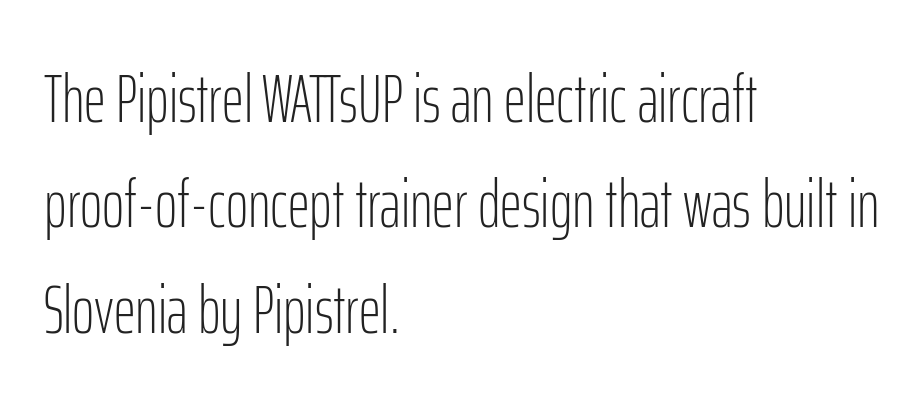
Q: Is the text bold? A: No.
Q: Is the text italic (slanted)? A: No, it is upright.
Q: Is the typeface a serif or a sans-serif typeface? A: Sans-serif.
Q: Is the text underlined? A: No.
Q: How is the paragraph aligned? A: Left-aligned.
Q: Is the spacing between letters normal or unusually wide? A: Normal.
Q: Is the spacing between lines tight, normal or loose? A: Normal.
Q: Width (condensed, normal, or wide)? A: Condensed.
Q: Stroke contrast? A: Low.
Q: x-height? A: Medium.
Q: Monospaced? A: No.
